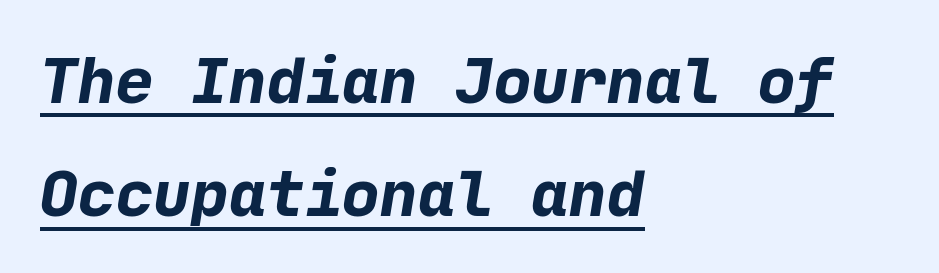
The rendering shows plain stroke endings on the letterforms — a sans-serif design. Horizontal alignment here is leftward, the default for most running prose. The face used here appears with an underline applied. Compared with an ordinary text face, these strokes are far heavier — a full bold.
